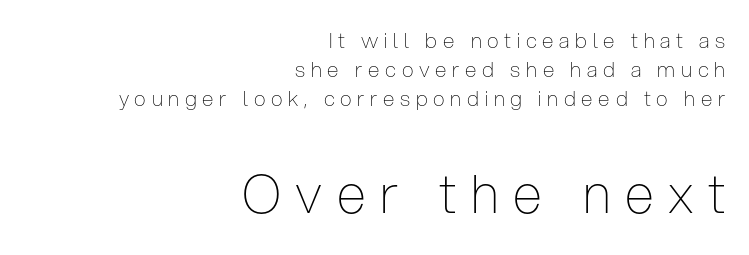
The passage shown is typeset with a sans-serif family. Every stem runs plumb, perpendicular to the baseline. The block of text has a typical density, with ordinary space between rows. Has an underline been added? It has not.
